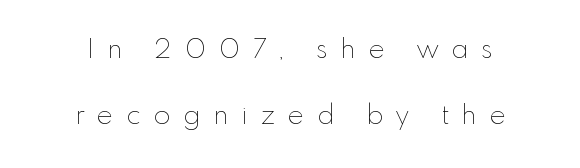
The cut favours lightness, reaching ordinary text weight at its darkest. Widely set lines give the paragraph a tall, airy silhouette. A typesetter would mark this as roman, not italic. The area under the type is left untouched.
